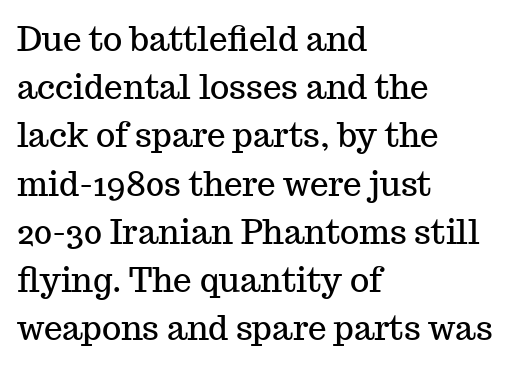
Q: Is the text italic (slanted)? A: No, it is upright.
Q: Is the typeface a serif or a sans-serif typeface? A: Serif.
Q: Is the text underlined? A: No.
Q: How is the paragraph aligned? A: Left-aligned.
Q: Is the spacing between letters normal or unusually wide? A: Normal.
Q: Is the spacing between lines tight, normal or loose? A: Normal.
Q: Width (condensed, normal, or wide)? A: Normal.
Q: Stroke contrast? A: Medium.
Q: x-height? A: Medium.
Q: Monospaced? A: No.
